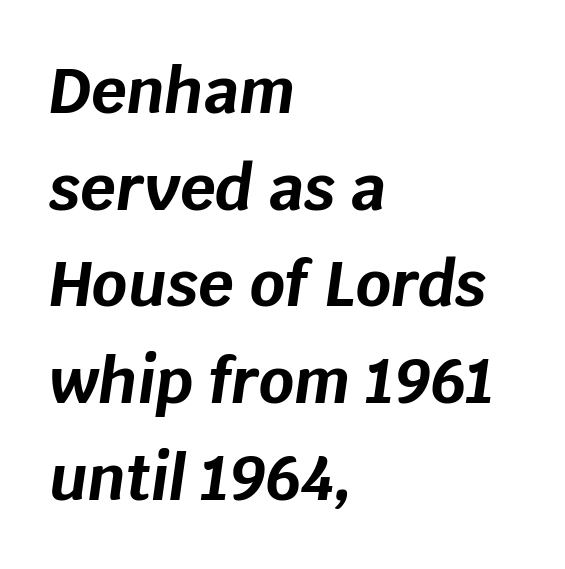
The image shows 62 px bold type, italic (leaning right); set left-aligned, normal line spacing (1.56x), normal letter spacing, not underlined; low stroke contrast and a large x-height.
